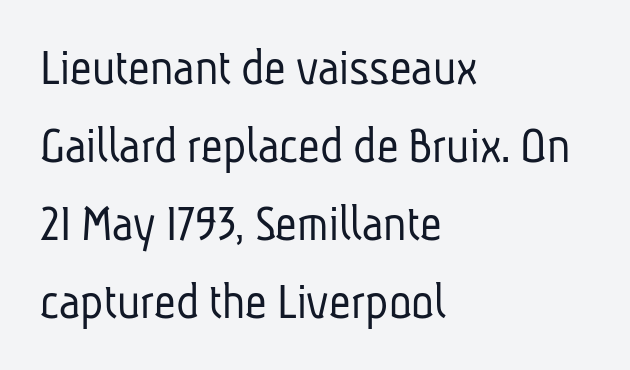
{"serif": "no", "bold": "no", "weight": "light", "width": "condensed", "stroke_contrast": "low", "x_height": "medium", "monospaced": "no", "underline": "no", "align": "left", "line_spacing": "normal", "line_spacing_ratio": 1.47, "letter_spacing": "normal", "letter_spacing_em": 0.0, "glyph_px": 53}
